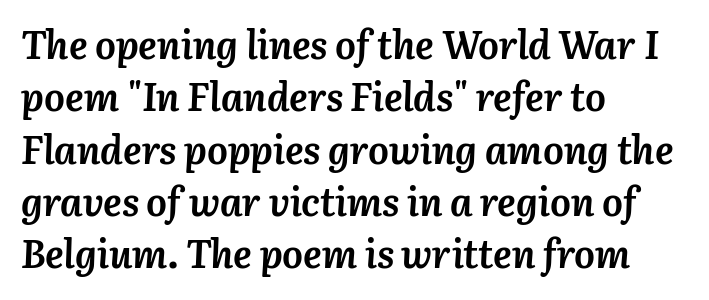
The image shows 39 px semibold type, italic (leaning right); set left-aligned, normal line spacing (1.34x), normal letter spacing, not underlined; medium stroke contrast and a medium x-height.
